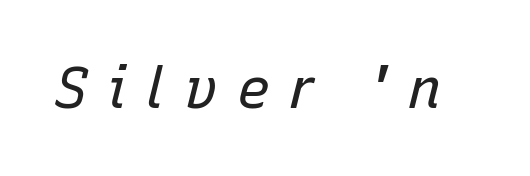
The horizontal fit of the characters is loose and conspicuously gappy. Unbolded letterforms with no extra heft. Is this a fixed-width face? No — the glyphs have proportional, varying widths. The words here are not underlined. An italicized treatment has been applied to the whole sample.
